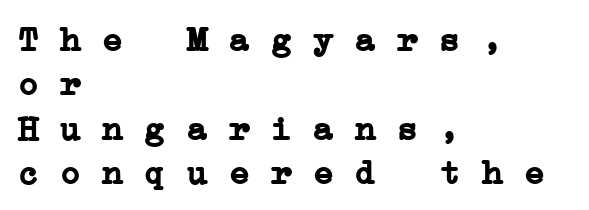
Rule under the text: the space is simply empty. A serif font was chosen for this passage. Regular leading. A student would call this left alignment; a typographer would say flush left, rag right. This sample has the even, mechanical cadence of fixed-width lettering.
